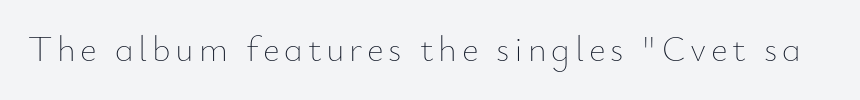
{"italic": "no", "bold": "no", "weight": "thin", "width": "normal", "stroke_contrast": "low", "x_height": "small", "monospaced": "no", "underline": "no", "glyph_px": 36}
